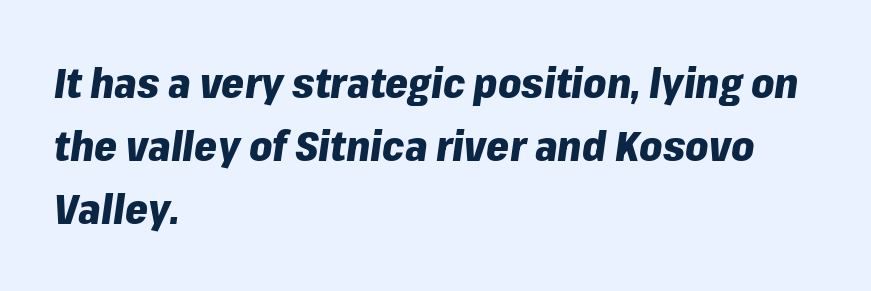
{"italic": "yes", "lean": "right", "slant_degrees": 8, "bold": "yes", "weight": "heavy", "width": "normal", "stroke_contrast": "low", "x_height": "medium", "monospaced": "no", "underline": "no", "align": "left", "line_spacing": "normal", "line_spacing_ratio": 1.54, "letter_spacing": "normal", "letter_spacing_em": 0.0, "glyph_px": 41}
